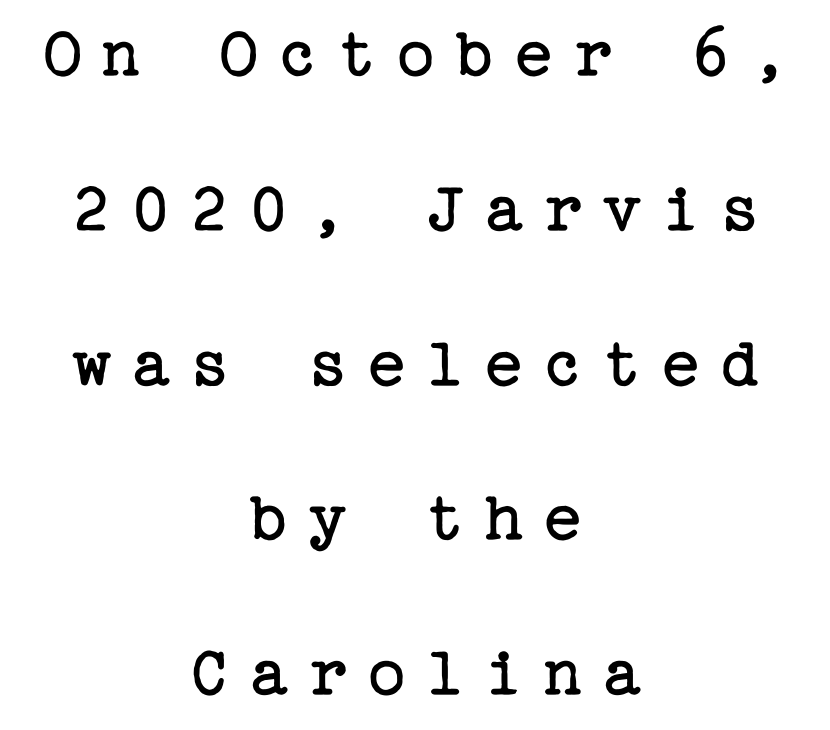
{"serif": "yes", "italic": "no", "bold": "no", "weight": "regular", "width": "normal", "stroke_contrast": "low", "x_height": "medium", "underline": "no", "align": "center", "line_spacing": "loose", "line_spacing_ratio": 2.12, "letter_spacing": "wide", "letter_spacing_em": 0.26, "glyph_px": 73}
